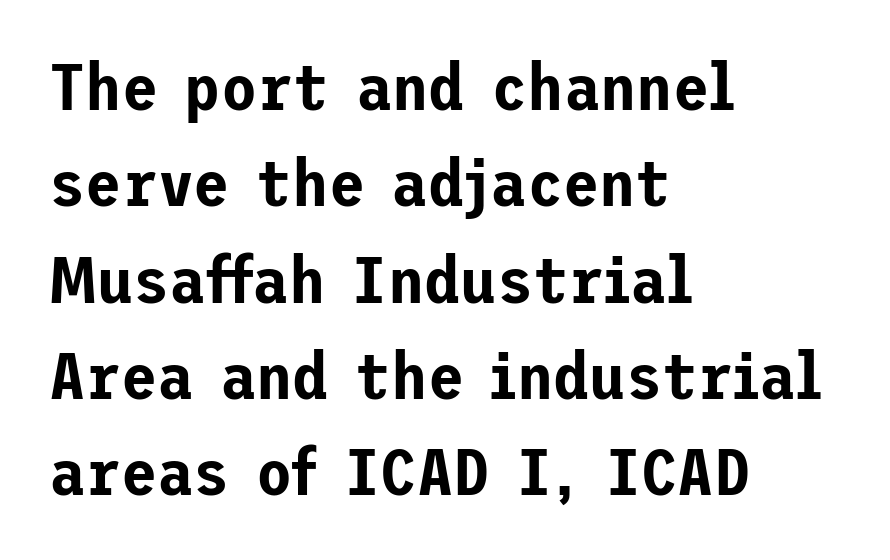
Q: Is the text italic (slanted)? A: No, it is upright.
Q: Is the typeface a serif or a sans-serif typeface? A: Sans-serif.
Q: Is the text underlined? A: No.
Q: How is the paragraph aligned? A: Left-aligned.
Q: Is the spacing between letters normal or unusually wide? A: Normal.
Q: Is the spacing between lines tight, normal or loose? A: Normal.
Q: Width (condensed, normal, or wide)? A: Normal.
Q: Stroke contrast? A: Low.
Q: x-height? A: Medium.
